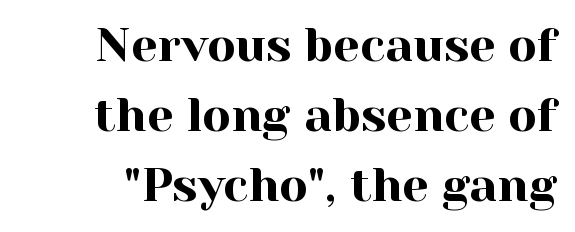
I'd call this a serif setting — the letters wear small feet. The designer left line spacing at the default. You could call the tracking neutral — neither tight nor loose. Character widths vary here, with narrow letters taking less room than wide ones.
